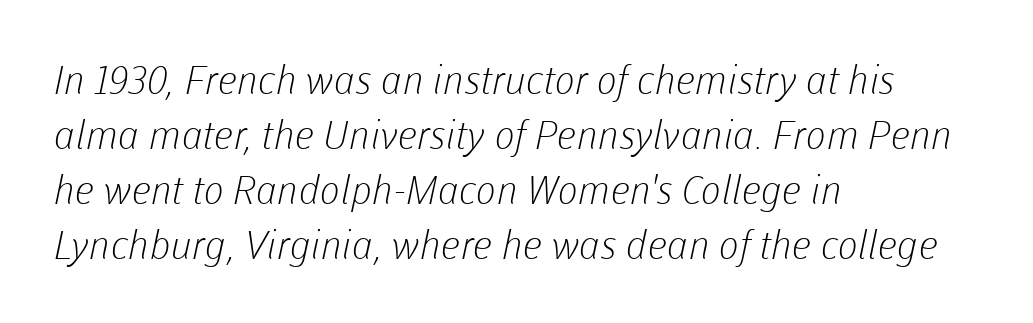
Q: Is the text bold? A: No.
Q: Is the typeface a serif or a sans-serif typeface? A: Sans-serif.
Q: Is the text underlined? A: No.
Q: How is the paragraph aligned? A: Left-aligned.
Q: Is the spacing between letters normal or unusually wide? A: Normal.
Q: Is the spacing between lines tight, normal or loose? A: Normal.
Q: Width (condensed, normal, or wide)? A: Normal.
Q: Stroke contrast? A: Low.
Q: x-height? A: Medium.
Q: Monospaced? A: No.
